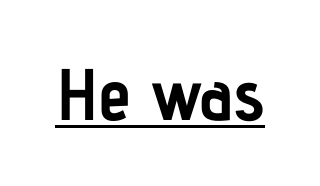
The image shows 73 px semibold, condensed sans-serif type, upright; set normal letter spacing, underlined; low stroke contrast and a medium x-height.
